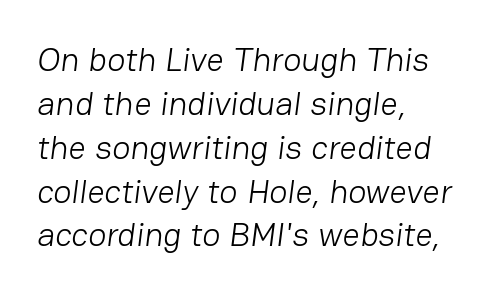
{"serif": "no", "bold": "no", "weight": "light", "width": "normal", "stroke_contrast": "low", "x_height": "medium", "monospaced": "no", "underline": "no", "align": "left", "line_spacing": "normal", "line_spacing_ratio": 1.29, "letter_spacing": "normal", "letter_spacing_em": 0.0, "glyph_px": 34}
